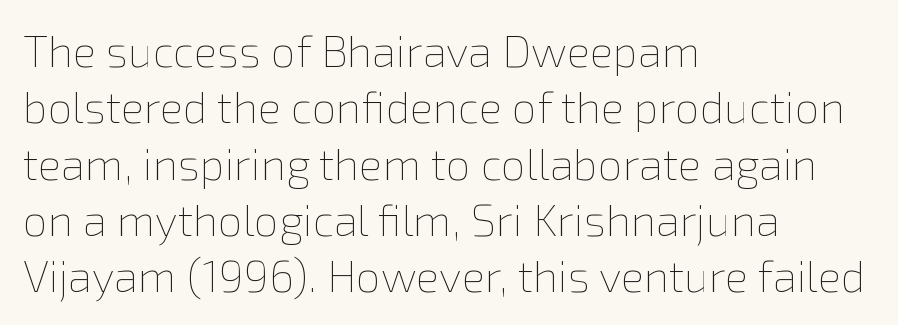
The image shows 44 px thin type, upright; set left-aligned, normal line spacing (1.28x), normal letter spacing, not underlined; low stroke contrast and a medium x-height.
